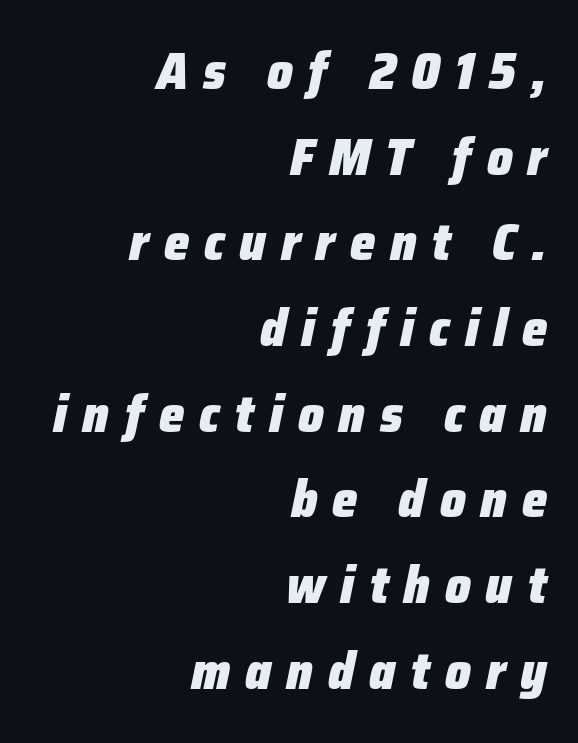
Is the block centered? No — it sits flush against the right margin. The foot of each line stays bare and open. The passage shown is typed in a proportional face where columns would drift. In terms of weight, the rendering is a true, heavy bold. Notice how descenders clear the ascenders below comfortably — that's standard leading. Yep, that's italic — everything's leaning.
